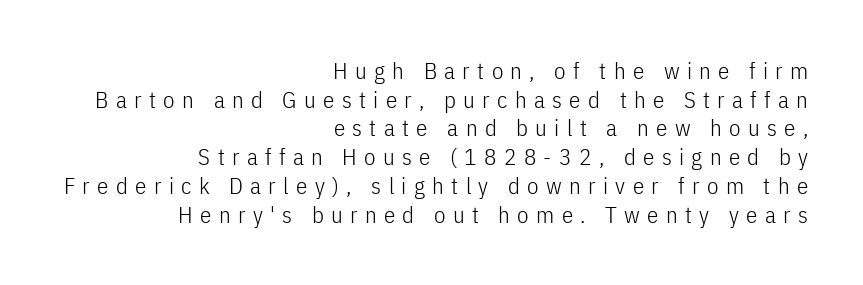
{"italic": "no", "bold": "no", "underline": "no", "align": "right", "line_spacing": "normal", "line_spacing_ratio": 1.25, "letter_spacing": "wide", "letter_spacing_em": 0.32, "glyph_px": 23}
